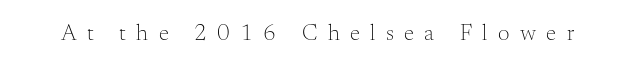
The specimen omits any rule beneath the text block's lines. The letters stand upright; this is a roman face. The cut favours lightness, reaching ordinary text weight at its darkest. The face used here is rendered with a markedly widened letterfit.
